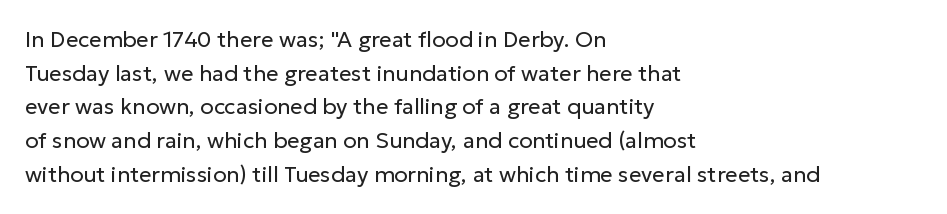
Unbolded letterforms with no extra heft. The letterforms sit shoulder to shoulder at normal distance. Line spacing here is normal. Glance below the letters and you will spot only blank space. Visually the block forms a straight wall on the left and a jagged coastline on the right.
